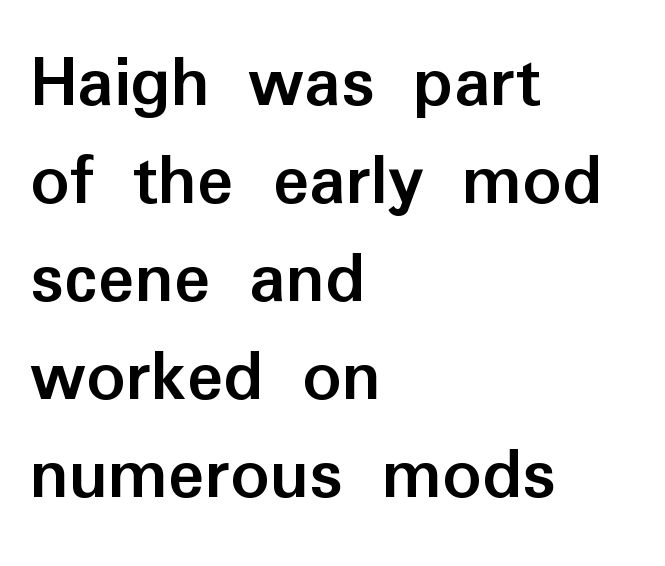
Q: Is the text bold? A: Yes.
Q: Is the text italic (slanted)? A: No, it is upright.
Q: Is the typeface a serif or a sans-serif typeface? A: Sans-serif.
Q: Is the text underlined? A: No.
Q: How is the paragraph aligned? A: Left-aligned.
Q: Is the spacing between letters normal or unusually wide? A: Normal.
Q: Is the spacing between lines tight, normal or loose? A: Normal.
Q: Width (condensed, normal, or wide)? A: Normal.
Q: Stroke contrast? A: Low.
Q: x-height? A: Medium.
Q: Monospaced? A: No.
